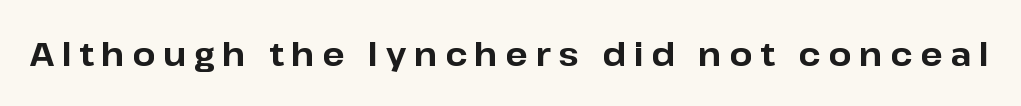
The image shows 33 px bold sans-serif type, upright; set unusually wide letter spacing (+0.23 em), not underlined; low stroke contrast and a medium x-height.
